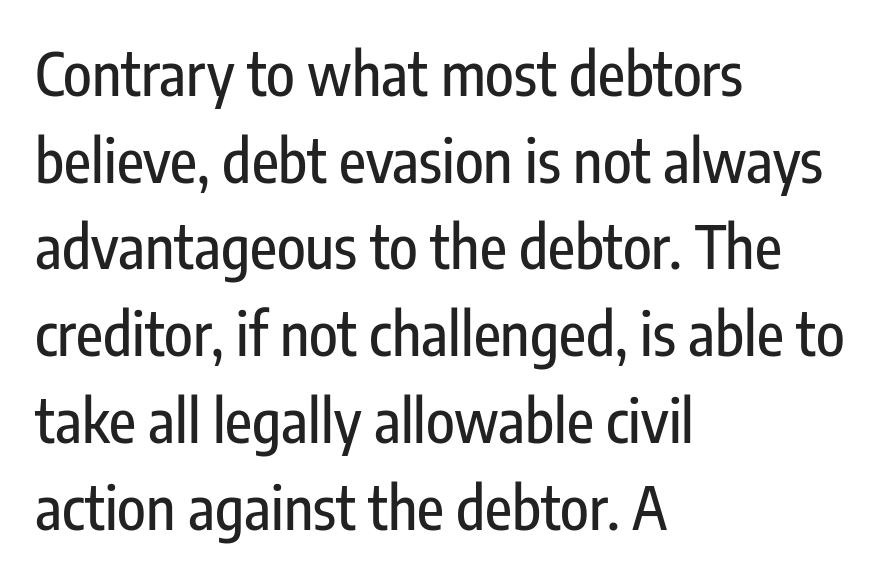
The image shows 59 px condensed sans-serif type, upright; set left-aligned, normal line spacing (1.47x), normal letter spacing, not underlined; low stroke contrast and a medium x-height.
